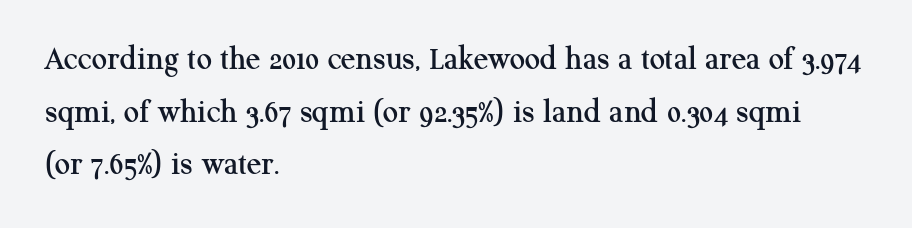
The image shows 34 px serif type, upright; set left-aligned, normal line spacing (1.55x), normal letter spacing, not underlined; medium stroke contrast and a medium x-height.
